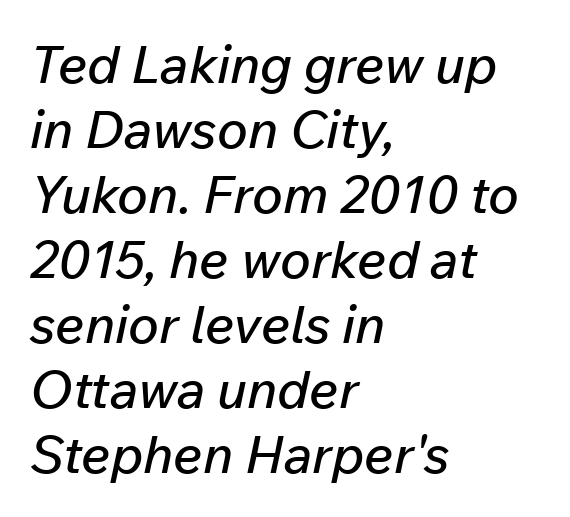
Q: Is the text italic (slanted)? A: Yes, it leans right by about 12 degrees.
Q: Is the text underlined? A: No.
Q: How is the paragraph aligned? A: Left-aligned.
Q: Is the spacing between letters normal or unusually wide? A: Normal.
Q: Is the spacing between lines tight, normal or loose? A: Normal.
Q: Width (condensed, normal, or wide)? A: Normal.
Q: Stroke contrast? A: Low.
Q: x-height? A: Medium.
Q: Monospaced? A: No.
